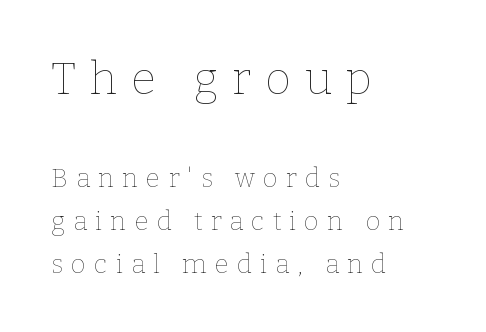
Summary of vertical rhythm: regular, with standard interline spacing. In terms of letterspacing, this is a distinctly airy, spread setting. Caption: multi-line text, flush left, ragged right. The rendering uses natural spacing where letterforms have individual widths. No heavy texture on the line: the type isn't bold. The axis of the letterforms is exactly vertical.
